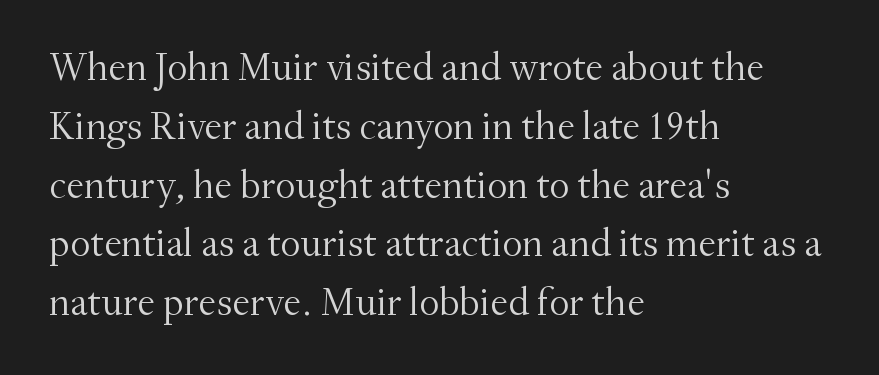
{"serif": "yes", "italic": "no", "bold": "no", "weight": "light", "width": "normal", "stroke_contrast": "medium", "x_height": "small", "monospaced": "no", "underline": "no", "align": "left", "line_spacing": "normal", "line_spacing_ratio": 1.47, "letter_spacing": "normal", "letter_spacing_em": 0.0, "glyph_px": 40}
